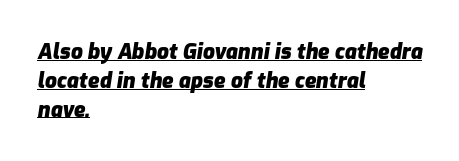
The image shows 21 px bold type, italic (leaning right); set left-aligned, normal line spacing (1.37x), normal letter spacing, underlined.
